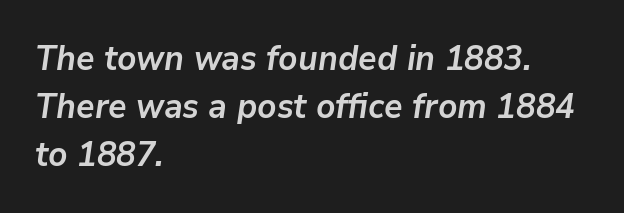
Q: Is the text bold? A: Yes.
Q: Is the text italic (slanted)? A: Yes, it leans right by about 9 degrees.
Q: Is the text underlined? A: No.
Q: How is the paragraph aligned? A: Left-aligned.
Q: Is the spacing between letters normal or unusually wide? A: Normal.
Q: Is the spacing between lines tight, normal or loose? A: Normal.
Q: Width (condensed, normal, or wide)? A: Normal.
Q: Stroke contrast? A: Low.
Q: x-height? A: Medium.
Q: Monospaced? A: No.
